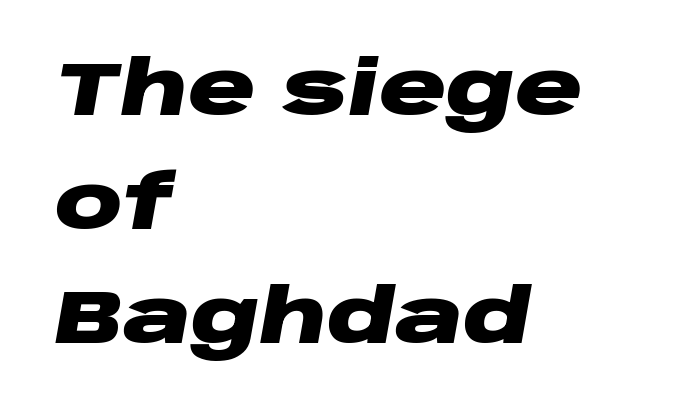
Vertical spacing — default. The sample has been set heavy, in full bold. Note the varied advance widths — an 'i' is clearly narrower than an 'm'. Type without underlining. The tracking reads as untouched default to a designer's eye.
